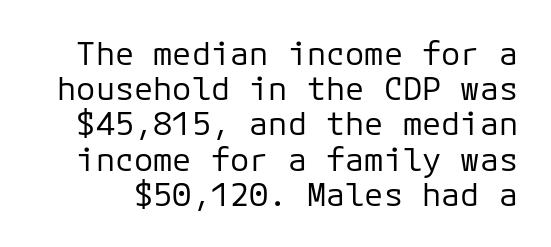
Q: Is the text bold? A: No.
Q: Is the text italic (slanted)? A: No, it is upright.
Q: Is the typeface a serif or a sans-serif typeface? A: Sans-serif.
Q: Is the text underlined? A: No.
Q: Is the spacing between letters normal or unusually wide? A: Normal.
Q: Is the spacing between lines tight, normal or loose? A: Tight.
Q: Width (condensed, normal, or wide)? A: Normal.
Q: Stroke contrast? A: Low.
Q: x-height? A: Medium.
Q: Monospaced? A: Yes.
